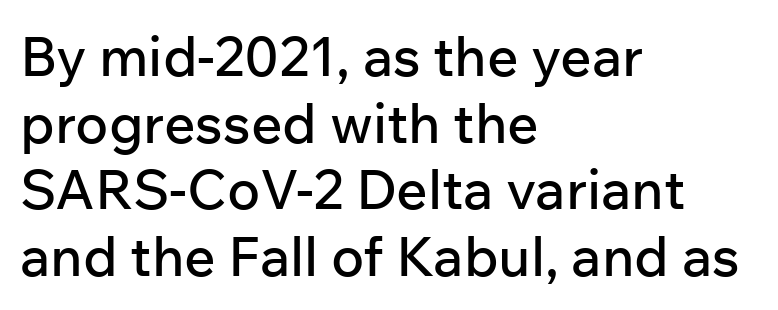
The image shows 55 px sans-serif type, upright; set left-aligned, line spacing 1.21x, normal letter spacing, not underlined; low stroke contrast and a medium x-height.
